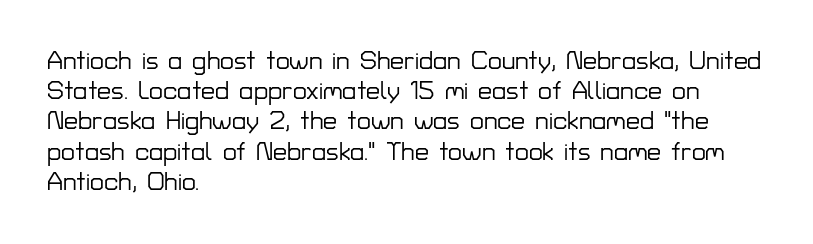
Standard letterfit; no display-style spreading of the glyphs. A typesetter would mark this as roman, not italic. Does the copy run flush right? No — it runs flush left. Words float on clear page, feet unadorned.
